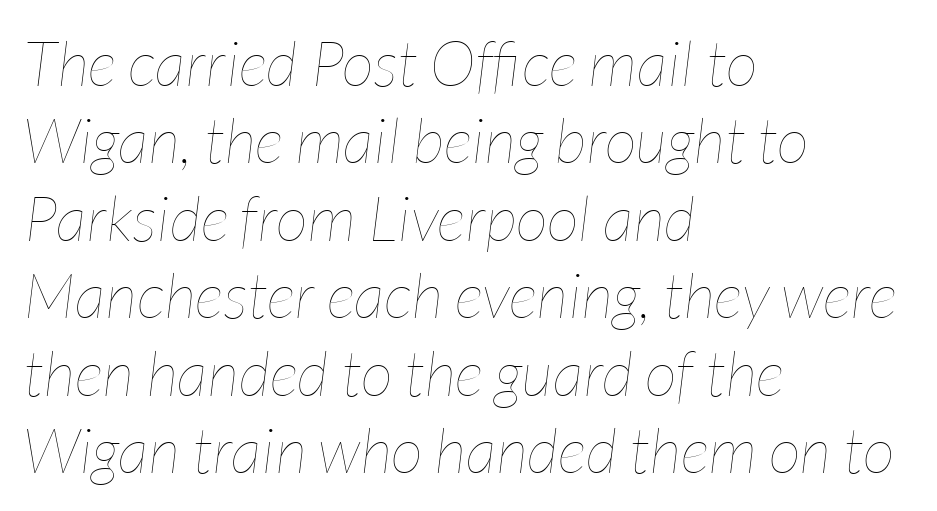
The image shows 63 px thin, condensed type, italic (leaning right); set left-aligned, line spacing 1.23x, normal letter spacing, not underlined; low stroke contrast and a medium x-height.
